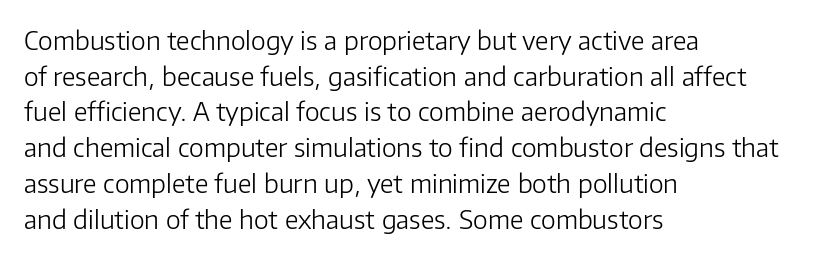
{"italic": "no", "bold": "no", "underline": "no", "align": "left", "line_spacing": "normal", "line_spacing_ratio": 1.43, "letter_spacing": "normal", "letter_spacing_em": 0.0, "glyph_px": 25}
